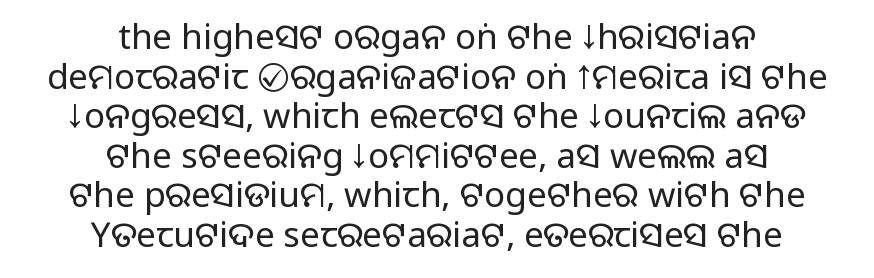
The image shows 35 px regular-weight sans-serif type, upright; set centered, tight line spacing (1.13x), normal letter spacing, not underlined; low stroke contrast and a large x-height.
